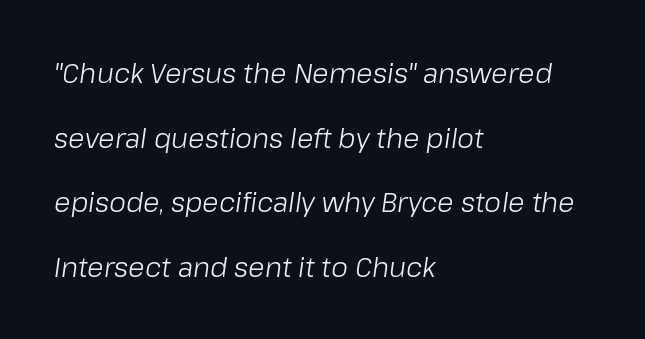
Q: Is the text bold? A: No.
Q: Is the text italic (slanted)? A: Yes, it leans right by about 8 degrees.
Q: Is the text underlined? A: No.
Q: How is the paragraph aligned? A: Left-aligned.
Q: Is the spacing between letters normal or unusually wide? A: Normal.
Q: Is the spacing between lines tight, normal or loose? A: Loose.
